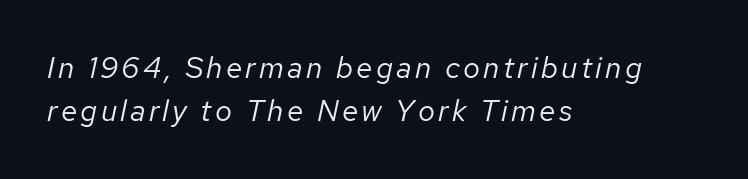
In CSS terms this would be text-align: left. The letters advance in unequal steps, a hallmark of proportional type. Check the space under the baseline: it is left empty. The cut favours lightness, reaching ordinary text weight at its darkest. Baseline-to-baseline distance is the conventional proportion of letter height.
